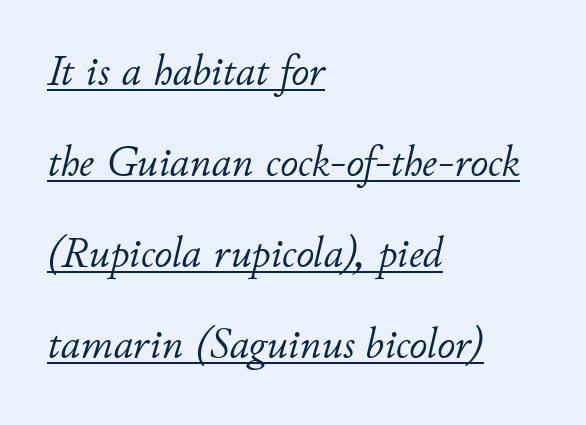
Q: Is the text bold? A: No.
Q: Is the text italic (slanted)? A: Yes, it leans right by about 11 degrees.
Q: Is the text underlined? A: Yes.
Q: How is the paragraph aligned? A: Left-aligned.
Q: Is the spacing between letters normal or unusually wide? A: Normal.
Q: Is the spacing between lines tight, normal or loose? A: Loose.
Q: Width (condensed, normal, or wide)? A: Normal.
Q: Stroke contrast? A: Low.
Q: x-height? A: Small.
Q: Monospaced? A: No.
